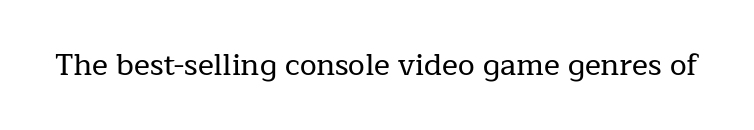
The image shows 30 px serif type, upright; set normal letter spacing, not underlined; low stroke contrast and a medium x-height.
